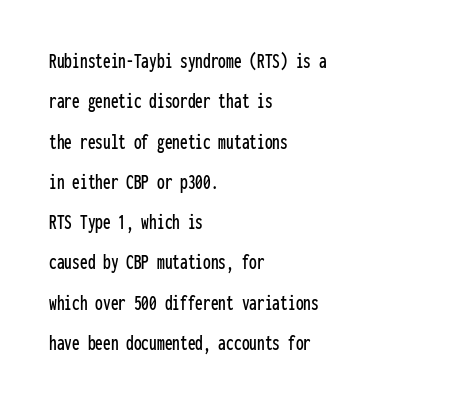
{"italic": "no", "underline": "no", "align": "left", "line_spacing_ratio": 1.83, "letter_spacing": "normal", "letter_spacing_em": 0.0, "glyph_px": 22}
